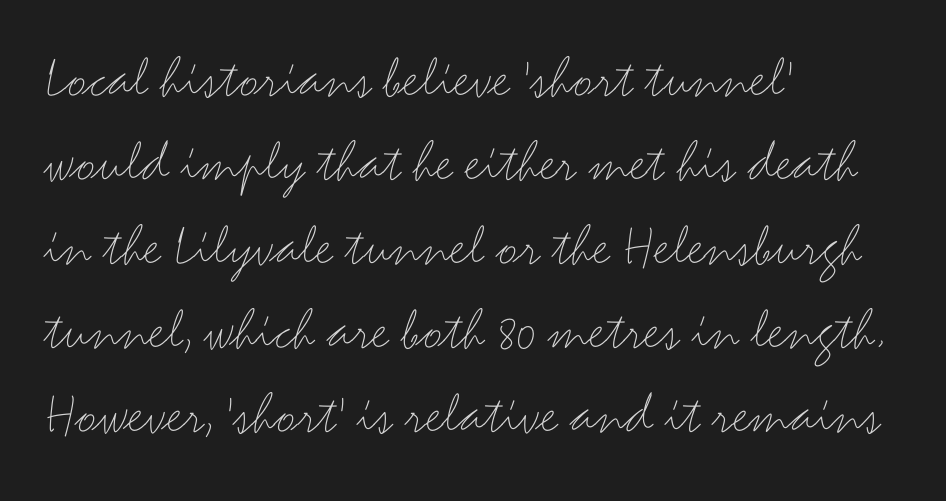
The area under the type is left untouched. Characters follow at the spacing the type designer built in. Here the designer chose a conventional face with non-uniform glyph widths. All the whitespace from short lines collects on the right. Whoever set this chose a conventional vertical rhythm.
